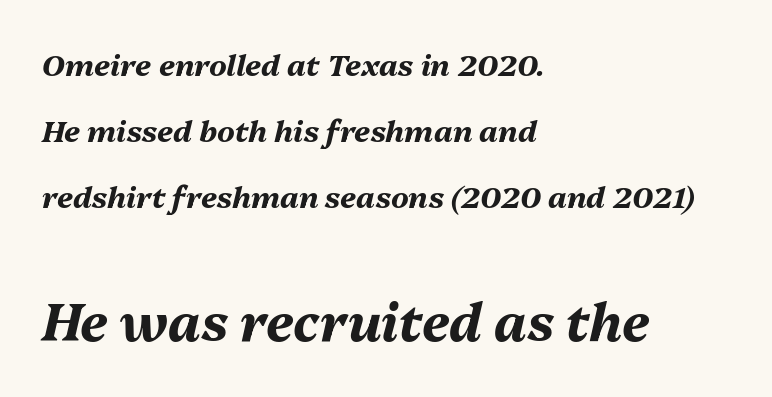
{"italic": "yes", "lean": "right", "slant_degrees": 13, "bold": "yes", "weight": "bold", "width": "normal", "stroke_contrast": "medium", "x_height": "medium", "monospaced": "no", "underline": "no", "align": "left", "line_spacing": "loose", "line_spacing_ratio": 2.2, "letter_spacing": "normal", "letter_spacing_em": 0.0, "larger_block": "second", "size_ratio": 1.73, "glyph_px": 52}
